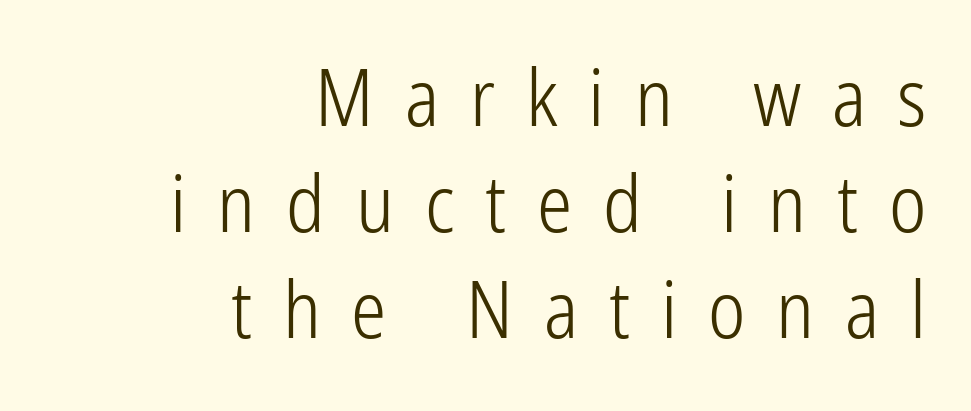
The passage shown is not underscored anywhere. Serif or sans? Sans — the stroke terminals are bare. Leading: standard. Words appear elongated and porous because spacing is wide. Ink coverage per letter is moderate at most.
